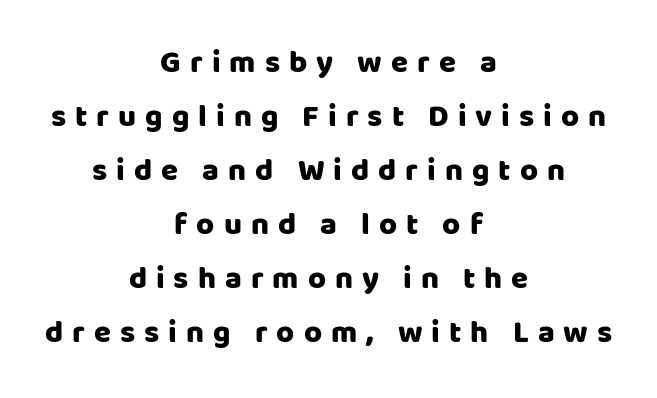
{"serif": "no", "italic": "no", "bold": "yes", "weight": "heavy", "width": "normal", "stroke_contrast": "low", "x_height": "large", "monospaced": "no", "underline": "no", "align": "center", "line_spacing_ratio": 1.74, "letter_spacing": "wide", "letter_spacing_em": 0.29, "glyph_px": 31}
